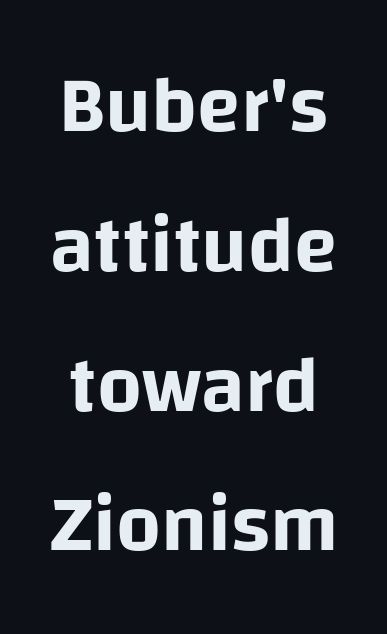
{"serif": "no", "italic": "no", "width": "normal", "stroke_contrast": "low", "x_height": "large", "monospaced": "no", "underline": "no", "align": "center", "line_spacing_ratio": 1.77, "letter_spacing": "normal", "letter_spacing_em": 0.0, "glyph_px": 79}
